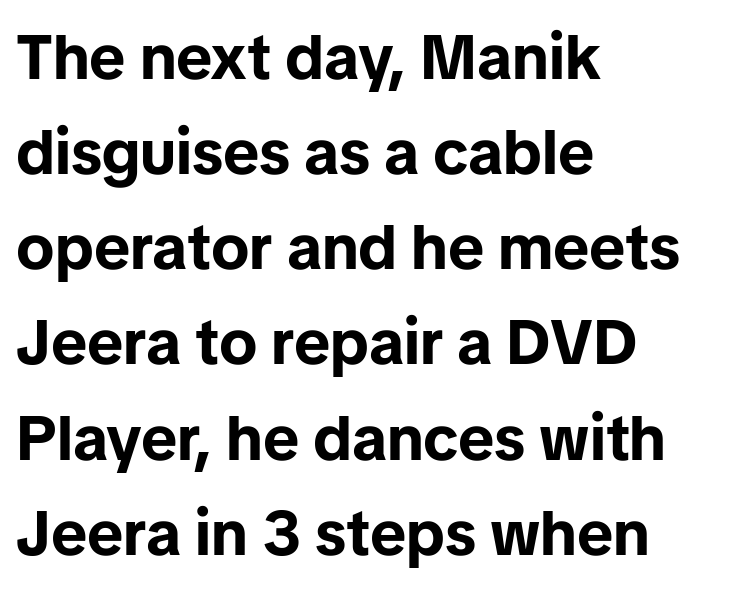
Q: Is the text bold? A: Yes.
Q: Is the text italic (slanted)? A: No, it is upright.
Q: Is the typeface a serif or a sans-serif typeface? A: Sans-serif.
Q: Is the text underlined? A: No.
Q: How is the paragraph aligned? A: Left-aligned.
Q: Is the spacing between letters normal or unusually wide? A: Normal.
Q: Is the spacing between lines tight, normal or loose? A: Normal.
Q: Width (condensed, normal, or wide)? A: Normal.
Q: Stroke contrast? A: Low.
Q: x-height? A: Medium.
Q: Monospaced? A: No.
